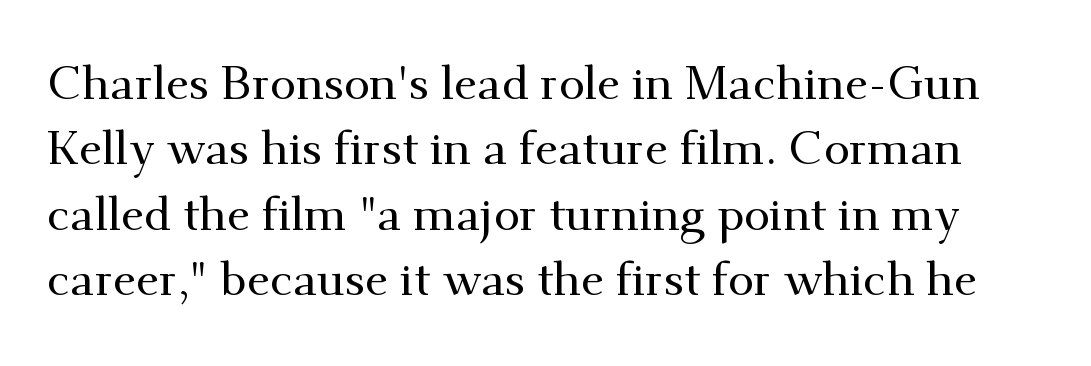
{"serif": "yes", "italic": "no", "width": "normal", "stroke_contrast": "medium", "x_height": "small", "monospaced": "no", "underline": "no", "line_spacing": "normal", "line_spacing_ratio": 1.39, "letter_spacing": "normal", "letter_spacing_em": 0.0, "glyph_px": 47}
